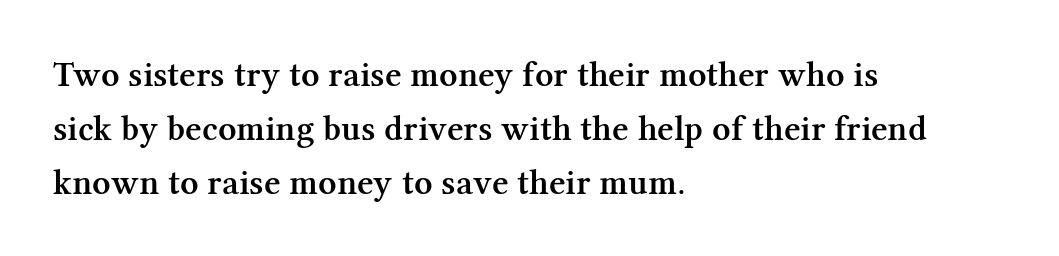
{"serif": "yes", "italic": "no", "bold": "semi", "weight": "semibold", "width": "normal", "stroke_contrast": "medium", "x_height": "medium", "monospaced": "no", "underline": "no", "align": "left", "line_spacing": "normal", "line_spacing_ratio": 1.5, "letter_spacing": "normal", "letter_spacing_em": 0.0, "glyph_px": 36}
